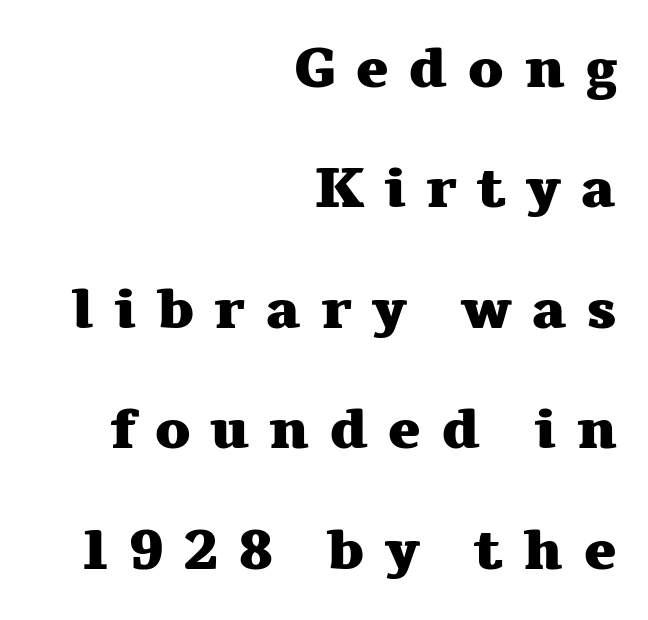
{"serif": "yes", "italic": "no", "bold": "yes", "weight": "heavy", "width": "wide", "stroke_contrast": "medium", "x_height": "medium", "monospaced": "no", "underline": "no", "align": "right", "line_spacing": "loose", "line_spacing_ratio": 2.15, "letter_spacing": "wide", "letter_spacing_em": 0.35, "glyph_px": 56}
